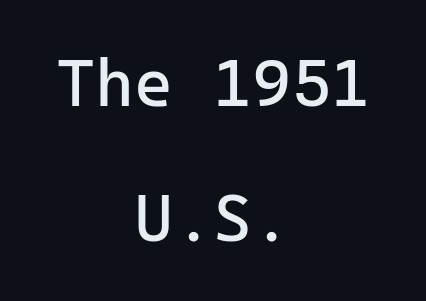
Q: Is the text bold? A: No.
Q: Is the text italic (slanted)? A: No, it is upright.
Q: Is the typeface a serif or a sans-serif typeface? A: Sans-serif.
Q: Is the text underlined? A: No.
Q: How is the paragraph aligned? A: Centered.
Q: Is the spacing between letters normal or unusually wide? A: Normal.
Q: Is the spacing between lines tight, normal or loose? A: Loose.
Q: Width (condensed, normal, or wide)? A: Normal.
Q: Stroke contrast? A: Low.
Q: x-height? A: Medium.
Q: Monospaced? A: Yes.
